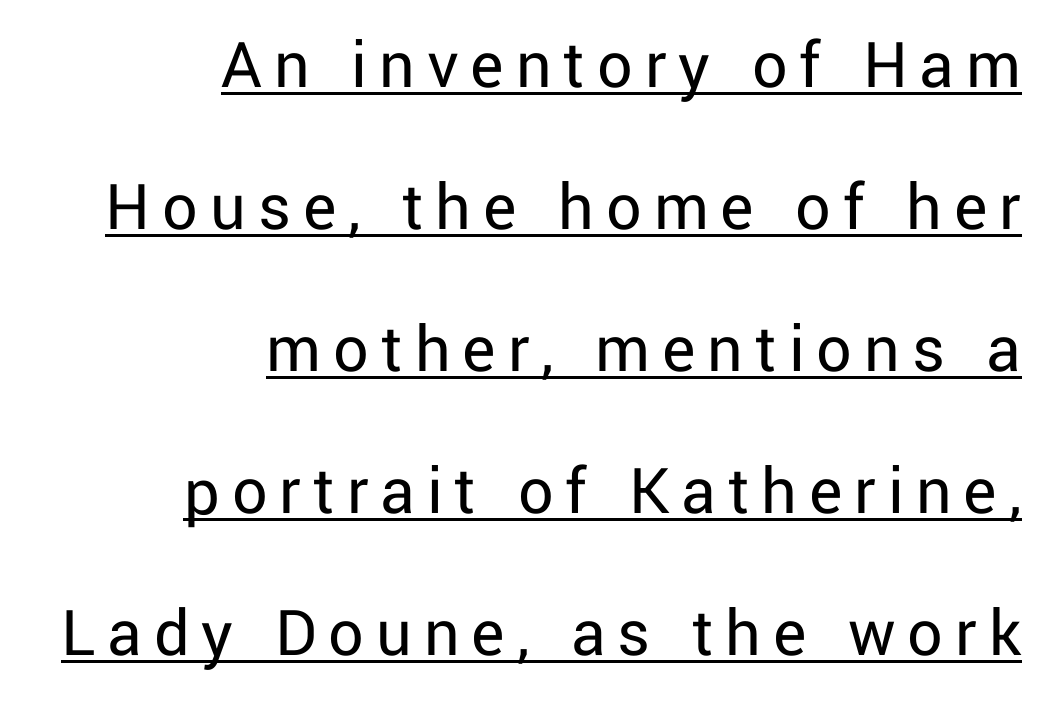
Q: Is the text bold? A: No.
Q: Is the text italic (slanted)? A: No, it is upright.
Q: Is the typeface a serif or a sans-serif typeface? A: Sans-serif.
Q: Is the text underlined? A: Yes.
Q: How is the paragraph aligned? A: Right-aligned.
Q: Is the spacing between lines tight, normal or loose? A: Loose.
Q: Width (condensed, normal, or wide)? A: Normal.
Q: Stroke contrast? A: Low.
Q: x-height? A: Medium.
Q: Monospaced? A: No.
